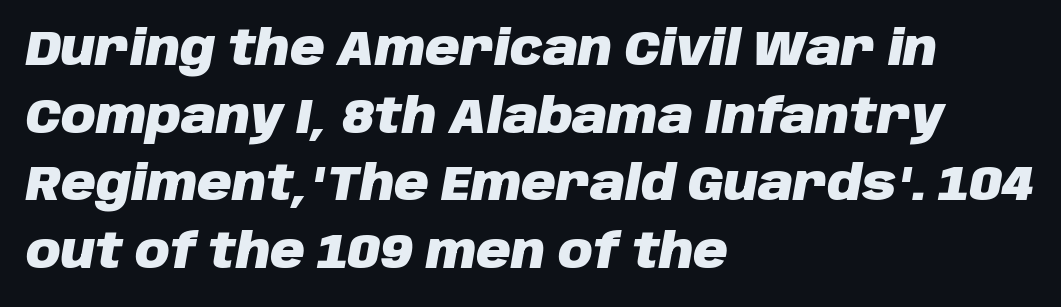
Q: Is the text bold? A: Yes.
Q: Is the text italic (slanted)? A: Yes, it leans right by about 10 degrees.
Q: Is the text underlined? A: No.
Q: How is the paragraph aligned? A: Left-aligned.
Q: Is the spacing between letters normal or unusually wide? A: Normal.
Q: Is the spacing between lines tight, normal or loose? A: Normal.
Q: Width (condensed, normal, or wide)? A: Normal.
Q: Stroke contrast? A: Low.
Q: x-height? A: Large.
Q: Monospaced? A: No.
